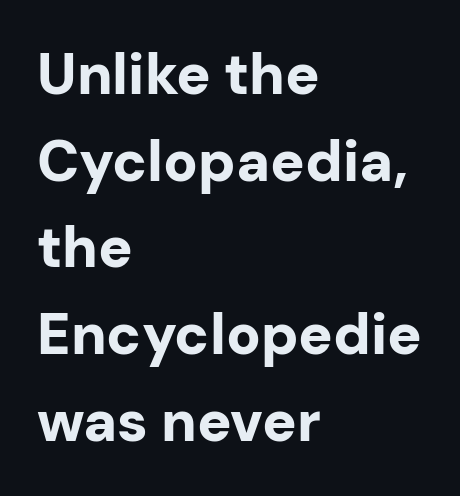
The image shows 57 px bold sans-serif type, upright; set left-aligned, normal line spacing (1.52x), normal letter spacing, not underlined; low stroke contrast and a medium x-height.
